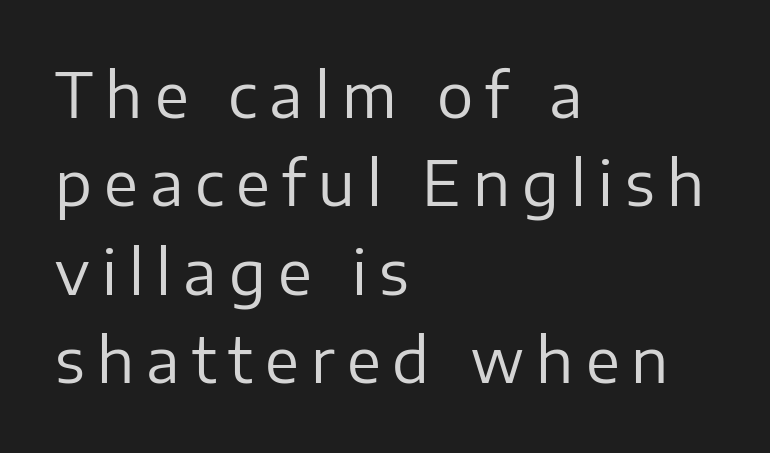
The image shows 61 px regular-weight sans-serif type, upright; set left-aligned, normal line spacing (1.45x), unusually wide letter spacing (+0.2 em), not underlined; low stroke contrast and a medium x-height.
